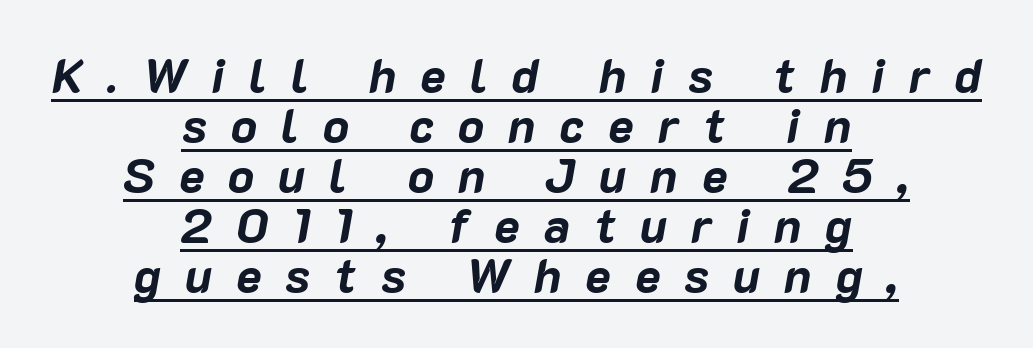
The image shows 48 px bold type, italic (leaning right); set centered, tight line spacing (1.04x), unusually wide letter spacing (+0.5 em), underlined; low stroke contrast and a medium x-height.
